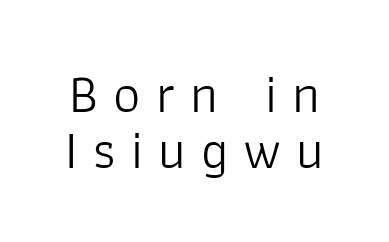
Q: Is the text bold? A: No.
Q: Is the text italic (slanted)? A: No, it is upright.
Q: Is the typeface a serif or a sans-serif typeface? A: Sans-serif.
Q: Is the text underlined? A: No.
Q: Is the spacing between letters normal or unusually wide? A: Unusually wide.
Q: Is the spacing between lines tight, normal or loose? A: Tight.
Q: Width (condensed, normal, or wide)? A: Normal.
Q: Stroke contrast? A: Low.
Q: x-height? A: Medium.
Q: Monospaced? A: No.
